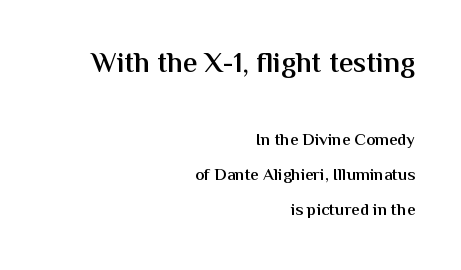
The image shows 29 px semibold sans-serif type, upright; set right-aligned, loose line spacing (2.08x), normal letter spacing, not underlined; the first (top) block is 1.71x larger; medium stroke contrast and a medium x-height.
